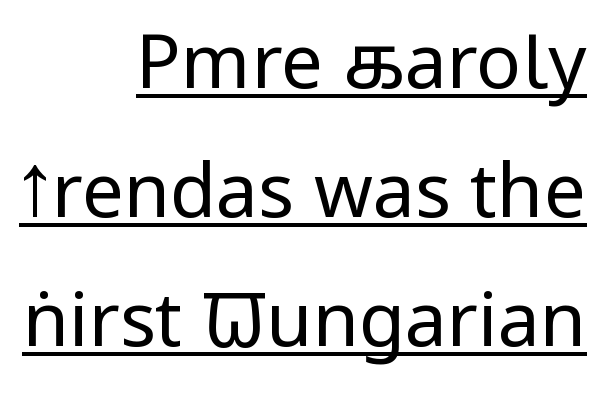
Default kerning and tracking; the words read as compact shapes. Notice how the passage keeps a crisp vertical edge on the right only. These lines are rendered in a variable-pitch font. The specimen includes a rule beneath the text block's lines. Posture: straight, roman, zero tilt.
